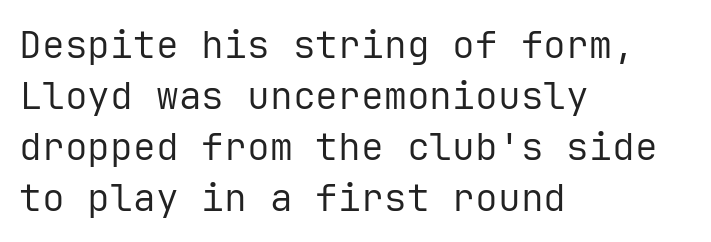
The line texture is even and compact thanks to regular tracking. Stem width sits at or under what a default text font uses. Casual observation: everything's shoved over to the left. This is sans-serif lettering, the kind often seen on screens and signage. Each new line begins a customary step beneath the previous one.
